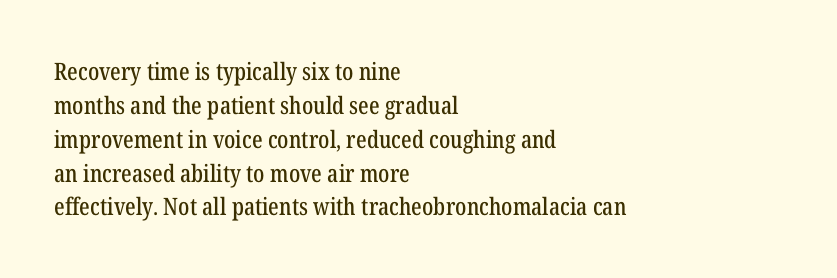
The image shows 24 px text type, upright; set left-aligned, normal line spacing (1.41x), normal letter spacing, not underlined.
